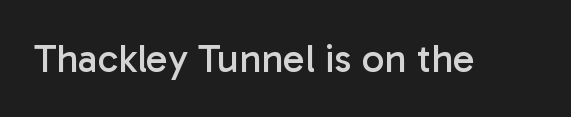
The image shows 40 px regular-weight sans-serif type, upright; set normal letter spacing, not underlined; low stroke contrast and a medium x-height.
